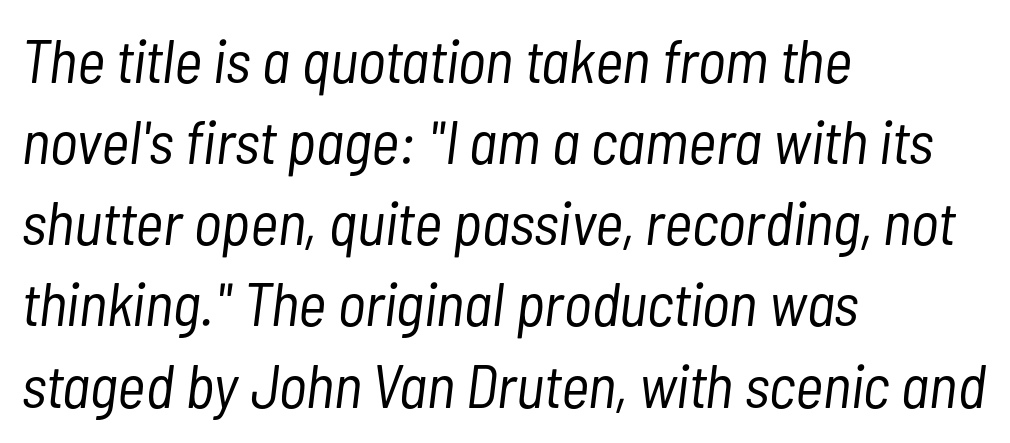
The image shows 61 px light, condensed type, italic (leaning right); set left-aligned, normal line spacing (1.33x), normal letter spacing, not underlined; low stroke contrast and a medium x-height.
